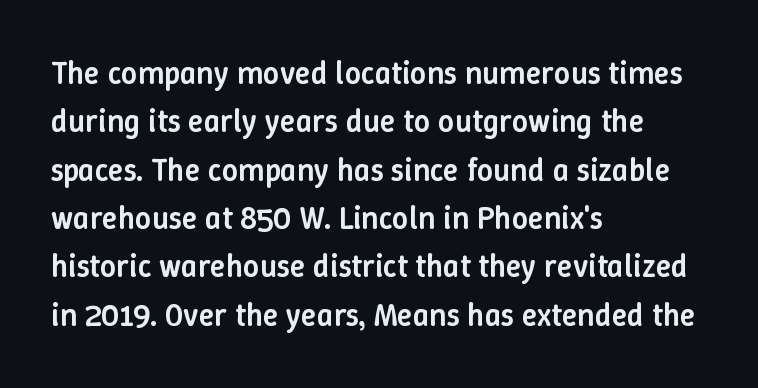
{"italic": "no", "bold": "semi", "weight": "semibold", "width": "normal", "stroke_contrast": "low", "x_height": "medium", "monospaced": "no", "underline": "no", "align": "left", "line_spacing": "normal", "line_spacing_ratio": 1.51, "letter_spacing": "normal", "letter_spacing_em": 0.0, "glyph_px": 32}
